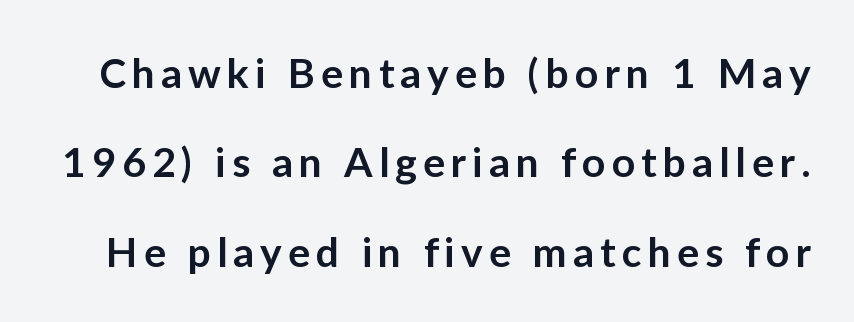
The image shows 41 px semibold sans-serif type, upright; set loose line spacing (2.18x), not underlined; low stroke contrast and a medium x-height.
